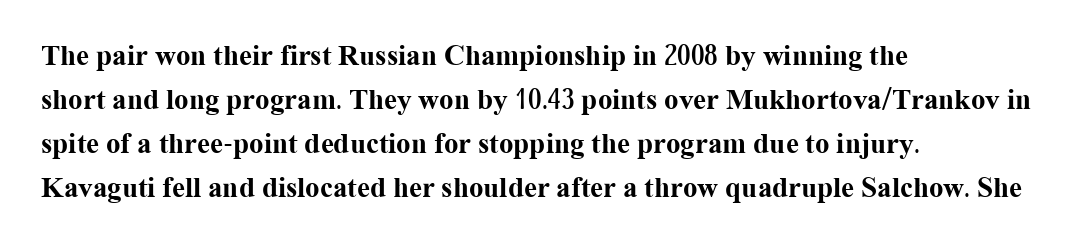
The typography opts for an upright posture over an oblique one. The paragraph shown leans on its left margin. Quick note: underline off. The type is set solid horizontally, with unmodified tracking. The rendering uses a bold face; every stroke is thick and dark.
